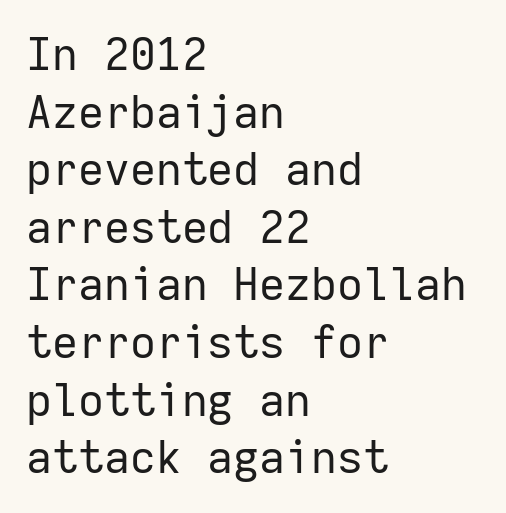
The image shows 45 px regular-weight sans-serif type, upright, monospaced; set left-aligned, normal line spacing (1.28x), normal letter spacing, not underlined; low stroke contrast and a medium x-height.
